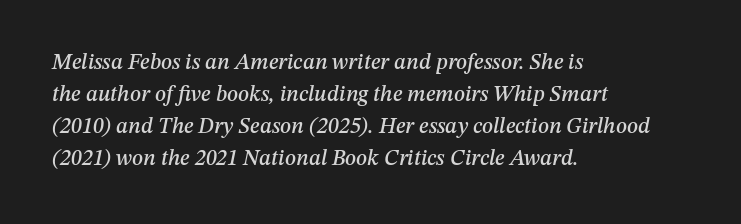
Q: Is the text italic (slanted)? A: Yes, it leans right by about 12 degrees.
Q: Is the text underlined? A: No.
Q: How is the paragraph aligned? A: Left-aligned.
Q: Is the spacing between letters normal or unusually wide? A: Normal.
Q: Is the spacing between lines tight, normal or loose? A: Normal.
